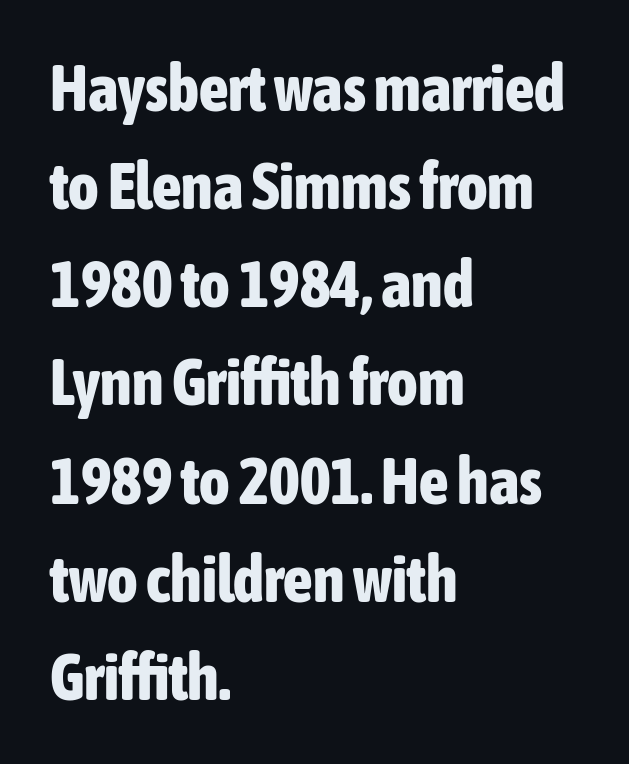
The image shows 65 px bold, condensed sans-serif type, upright; set left-aligned, normal line spacing (1.51x), normal letter spacing, not underlined; low stroke contrast and a medium x-height.
